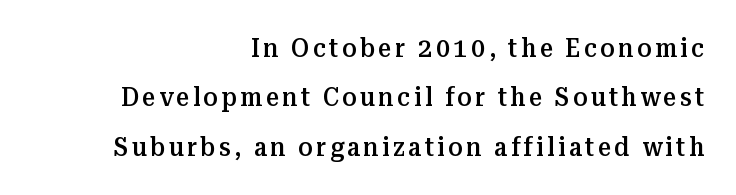
Q: Is the text bold? A: Semi-bold.
Q: Is the text italic (slanted)? A: No, it is upright.
Q: Is the text underlined? A: No.
Q: How is the paragraph aligned? A: Right-aligned.
Q: Is the spacing between lines tight, normal or loose? A: Loose.
